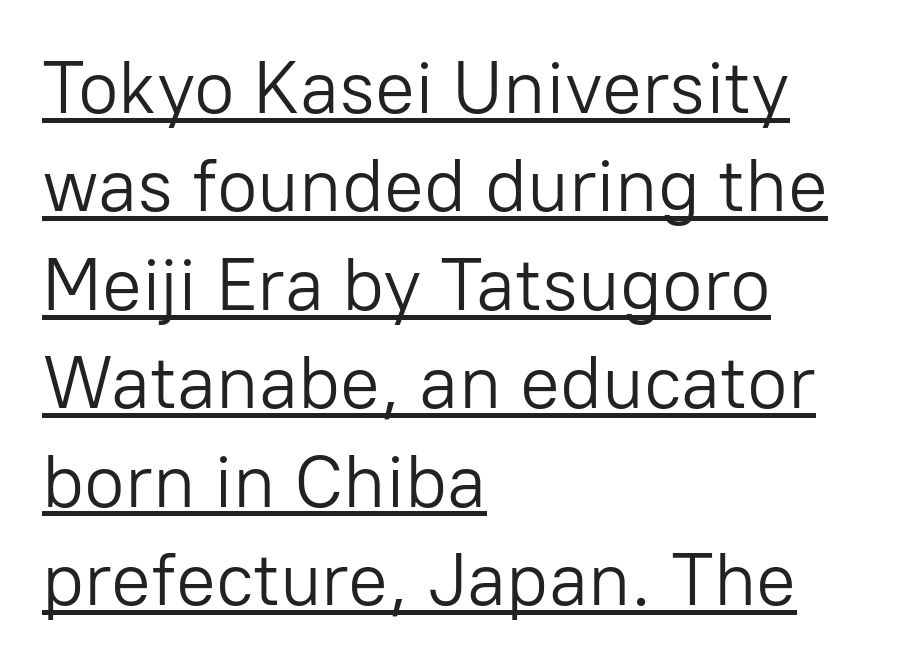
The image shows 74 px light sans-serif type, upright; set left-aligned, normal line spacing (1.33x), normal letter spacing, underlined; low stroke contrast and a medium x-height.
